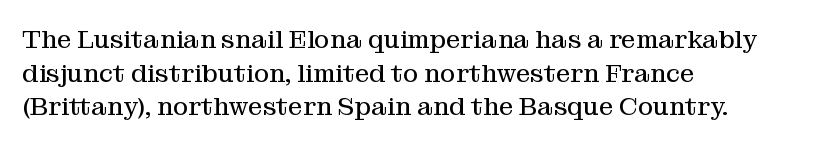
{"italic": "no", "bold": "no", "underline": "no", "align": "left", "line_spacing": "normal", "line_spacing_ratio": 1.29, "letter_spacing": "normal", "letter_spacing_em": 0.0, "glyph_px": 26}
